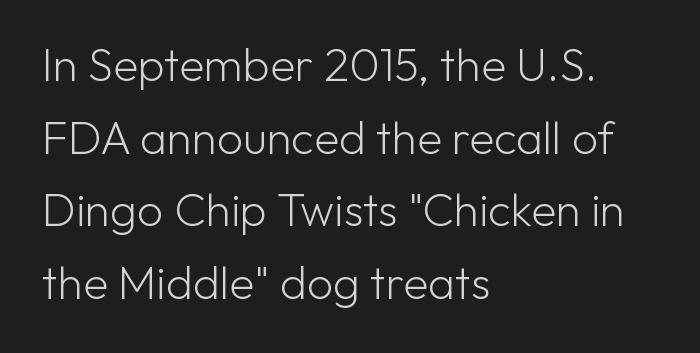
The image shows 46 px light sans-serif type, upright; set left-aligned, normal line spacing (1.58x), normal letter spacing, not underlined; low stroke contrast and a medium x-height.
